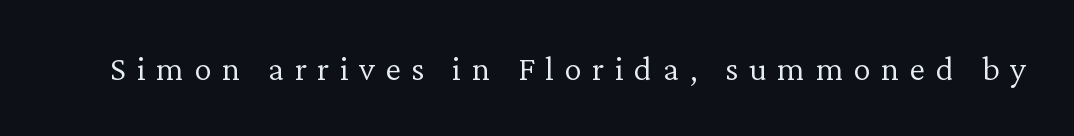
The image shows 35 px light serif type, upright; set unusually wide letter spacing (+0.3 em), not underlined; low stroke contrast and a medium x-height.
